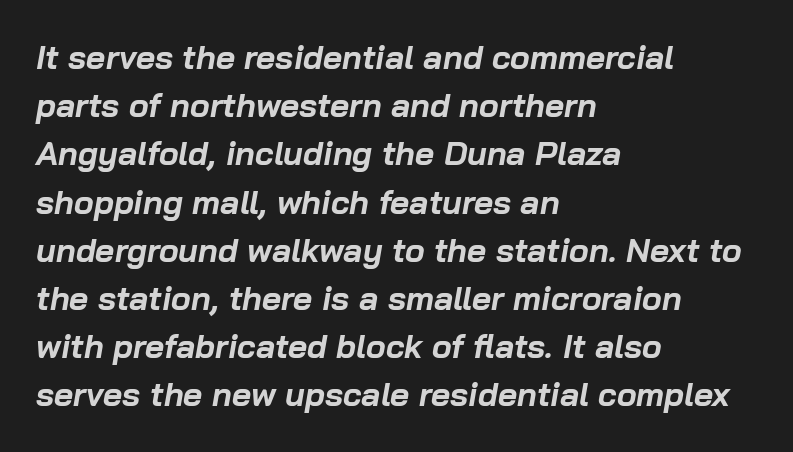
{"italic": "yes", "lean": "right", "slant_degrees": 10, "bold": "yes", "weight": "bold", "width": "normal", "stroke_contrast": "low", "x_height": "medium", "monospaced": "no", "underline": "no", "align": "left", "line_spacing": "normal", "line_spacing_ratio": 1.46, "letter_spacing": "normal", "letter_spacing_em": 0.0, "glyph_px": 33}
